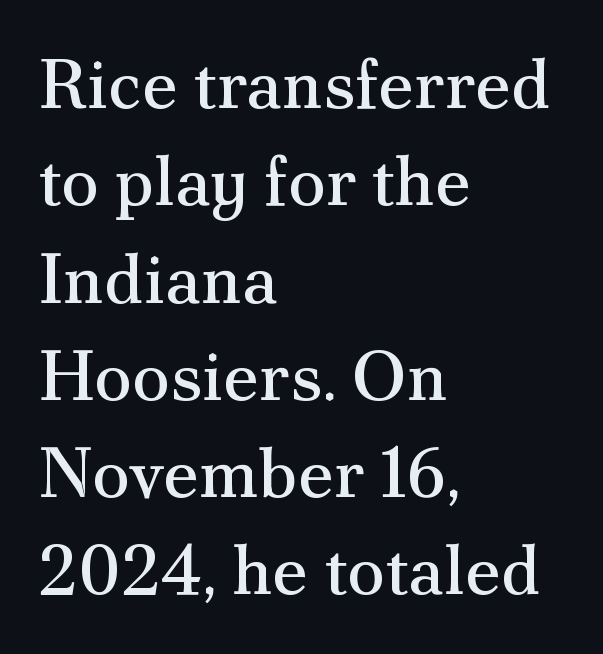
Q: Is the text bold? A: No.
Q: Is the text italic (slanted)? A: No, it is upright.
Q: Is the typeface a serif or a sans-serif typeface? A: Serif.
Q: Is the text underlined? A: No.
Q: How is the paragraph aligned? A: Left-aligned.
Q: Is the spacing between letters normal or unusually wide? A: Normal.
Q: Is the spacing between lines tight, normal or loose? A: Normal.
Q: Width (condensed, normal, or wide)? A: Normal.
Q: Stroke contrast? A: Medium.
Q: x-height? A: Small.
Q: Monospaced? A: No.
